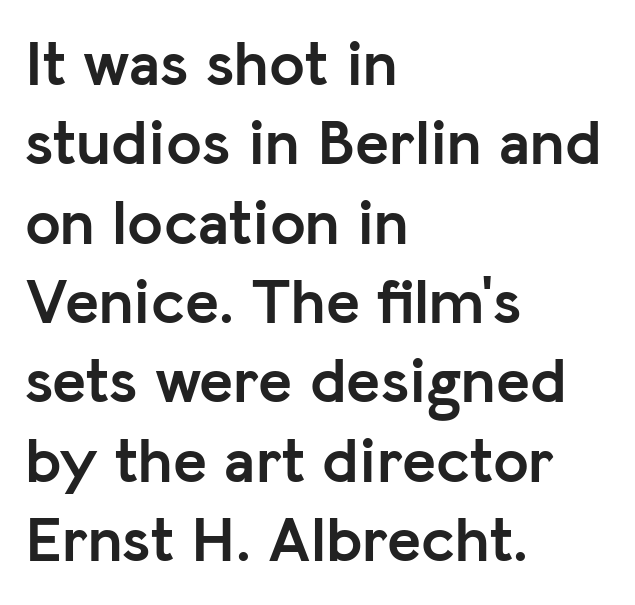
{"serif": "no", "italic": "no", "bold": "yes", "weight": "semibold", "width": "normal", "stroke_contrast": "low", "x_height": "medium", "monospaced": "no", "underline": "no", "align": "left", "line_spacing_ratio": 1.24, "letter_spacing": "normal", "letter_spacing_em": 0.0, "glyph_px": 64}
